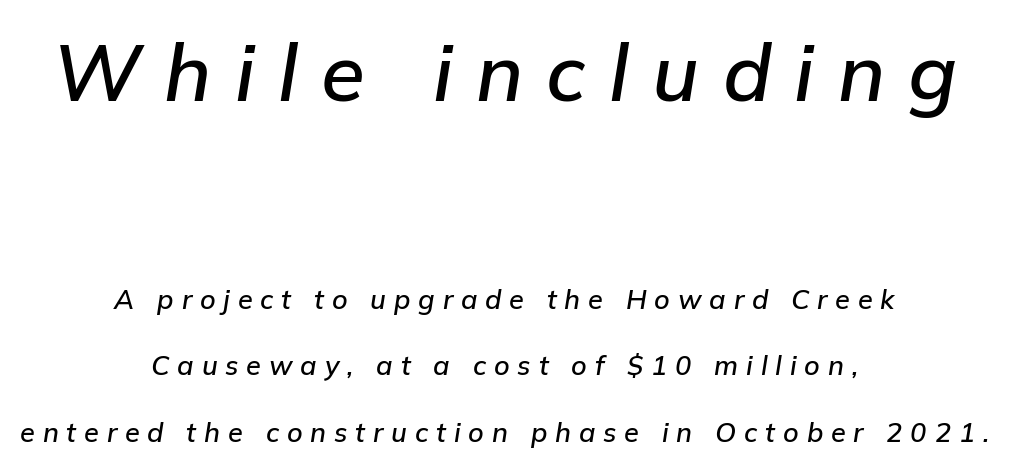
The image shows 80 px text type, italic (leaning right); set centered, loose line spacing (2.46x), unusually wide letter spacing (+0.29 em), not underlined; the first (top) block is 2.96x larger; low stroke contrast and a medium x-height.
